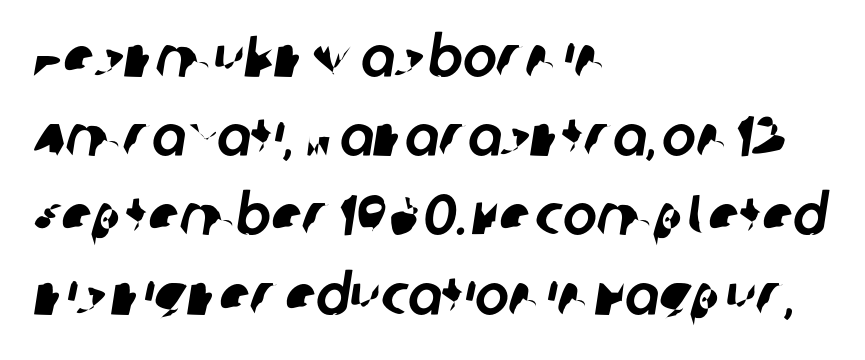
{"serif": "no", "width": "normal", "stroke_contrast": "low", "x_height": "large", "monospaced": "no", "underline": "no", "align": "left", "line_spacing": "normal", "line_spacing_ratio": 1.39, "letter_spacing": "normal", "letter_spacing_em": 0.0, "glyph_px": 57}
